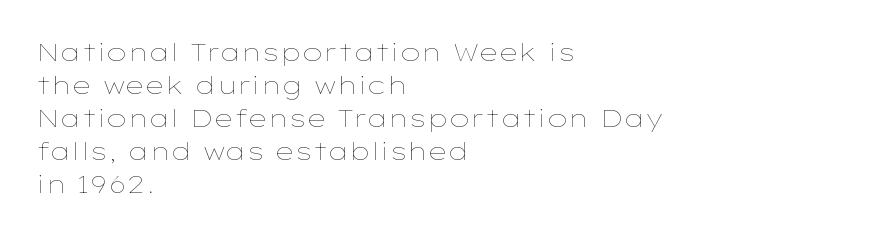
The setting favours the left margin, as ordinary paragraphs usually do. The letters stand upright; this is a roman face. Does the leading feel generous? No, just average. The passage shown has conventional tracking throughout. Each stroke keeps to a modest, everyday thickness or less.
